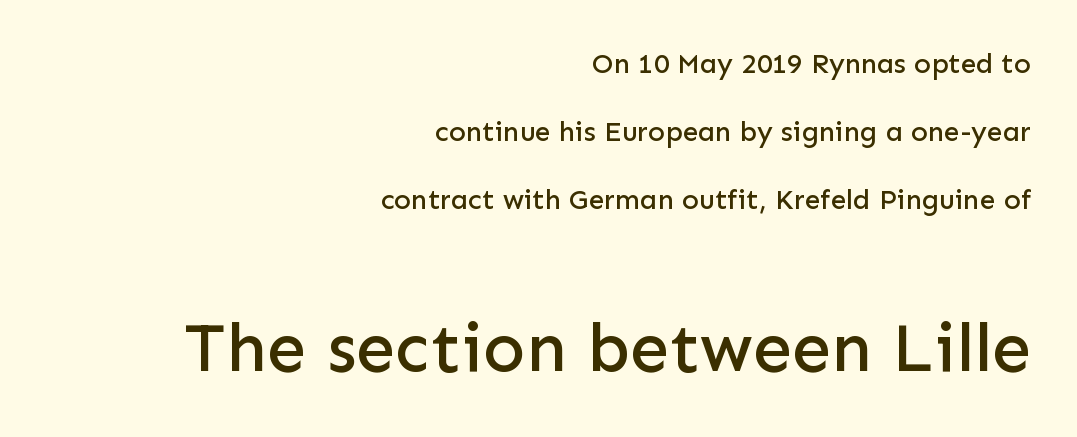
{"serif": "no", "italic": "no", "width": "normal", "stroke_contrast": "low", "x_height": "medium", "monospaced": "no", "underline": "no", "align": "right", "line_spacing": "loose", "line_spacing_ratio": 2.42, "letter_spacing": "normal", "letter_spacing_em": 0.0, "larger_block": "second", "size_ratio": 2.5, "glyph_px": 70}
